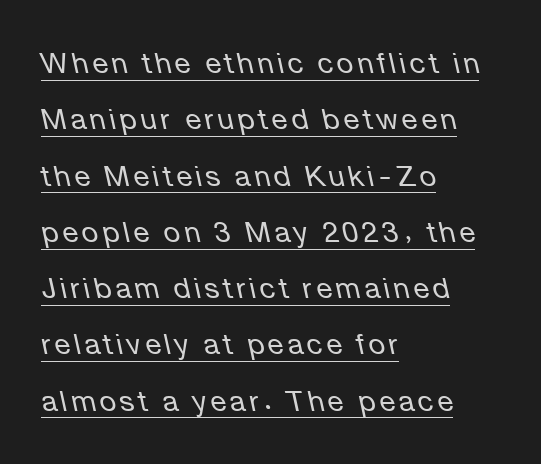
Q: Is the text bold? A: No.
Q: Is the text italic (slanted)? A: Yes, it leans left by about 12 degrees.
Q: Is the text underlined? A: Yes.
Q: How is the paragraph aligned? A: Left-aligned.
Q: Is the spacing between lines tight, normal or loose? A: Loose.
Q: Width (condensed, normal, or wide)? A: Normal.
Q: Stroke contrast? A: Low.
Q: x-height? A: Medium.
Q: Monospaced? A: No.
